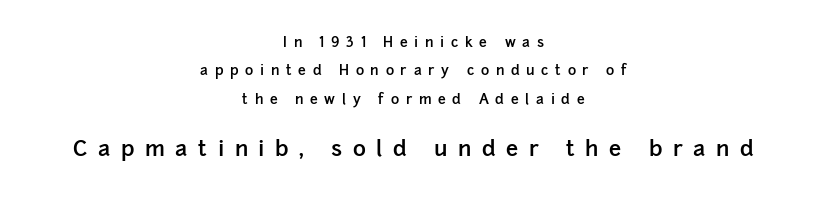
Letters rest on an invisible, unmarked baseline. Layout note: lines centered. The tracking jumps out immediately: characters are airy and widely separated. Size hierarchy here favors the trailing block over the leading one. Strokes here are thickened, but only to semibold level. How would I describe the line gaps? Wide and relaxed.
